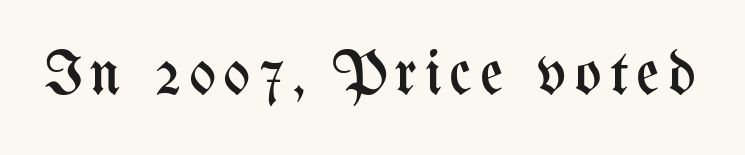
The weight would be labelled regular, book, light, or lighter still. Italic: no, the glyphs are upright roman. Anything drawn beneath the words? Only blank space. Proportional: the letters do not fall into vertical columns.
